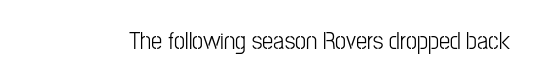
{"italic": "no", "underline": "no", "letter_spacing": "normal", "letter_spacing_em": 0.0, "glyph_px": 25}
